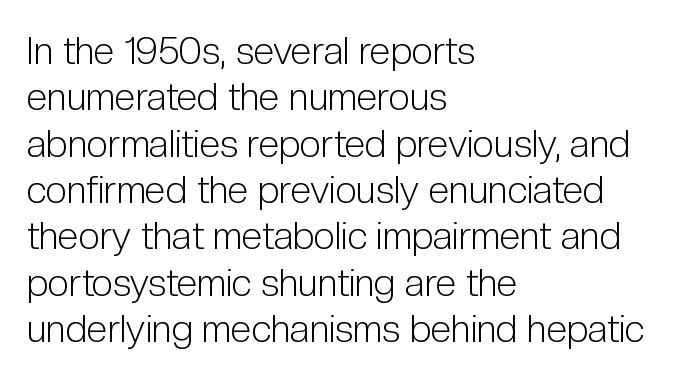
Q: Is the text bold? A: No.
Q: Is the text italic (slanted)? A: No, it is upright.
Q: Is the typeface a serif or a sans-serif typeface? A: Sans-serif.
Q: Is the text underlined? A: No.
Q: How is the paragraph aligned? A: Left-aligned.
Q: Is the spacing between letters normal or unusually wide? A: Normal.
Q: Width (condensed, normal, or wide)? A: Condensed.
Q: Stroke contrast? A: Low.
Q: x-height? A: Medium.
Q: Monospaced? A: No.
